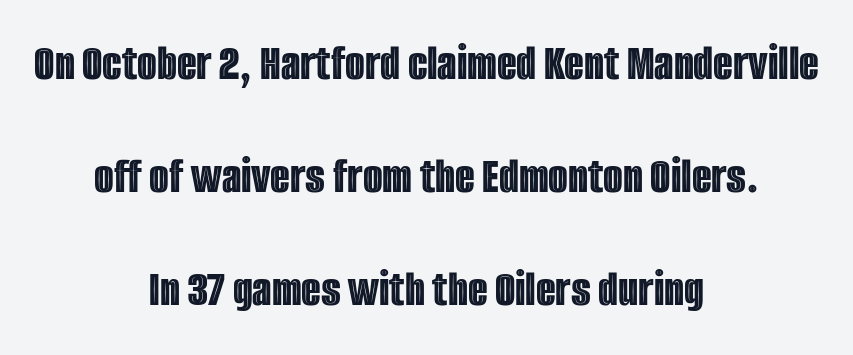
The image shows 51 px condensed type, upright; set centered, loose line spacing (2.22x), normal letter spacing, not underlined; a large x-height.
